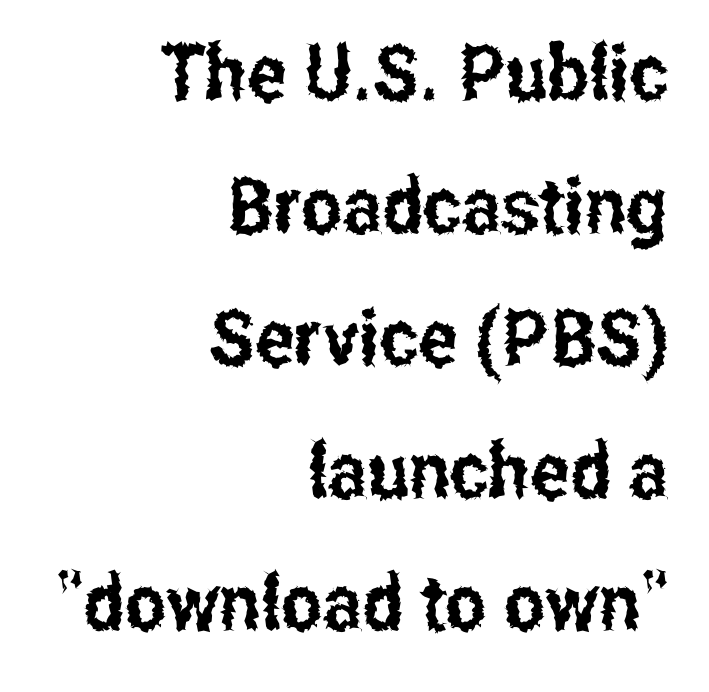
The image shows 78 px condensed sans-serif type, upright; set right-aligned, normal line spacing (1.7x), normal letter spacing, not underlined; low stroke contrast and a medium x-height.
